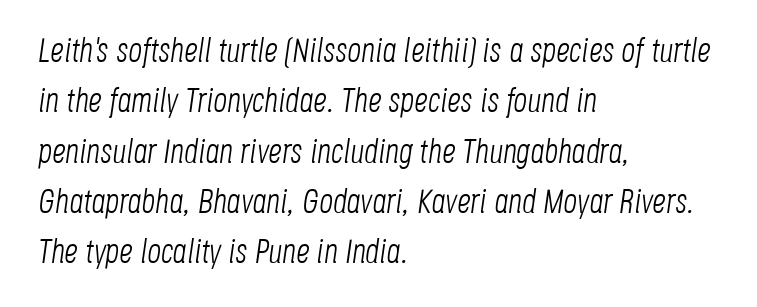
{"italic": "yes", "lean": "right", "slant_degrees": 8, "bold": "no", "weight": "light", "width": "condensed", "stroke_contrast": "low", "x_height": "large", "monospaced": "no", "underline": "no", "align": "left", "line_spacing": "normal", "line_spacing_ratio": 1.48, "letter_spacing": "normal", "letter_spacing_em": 0.0, "glyph_px": 34}
